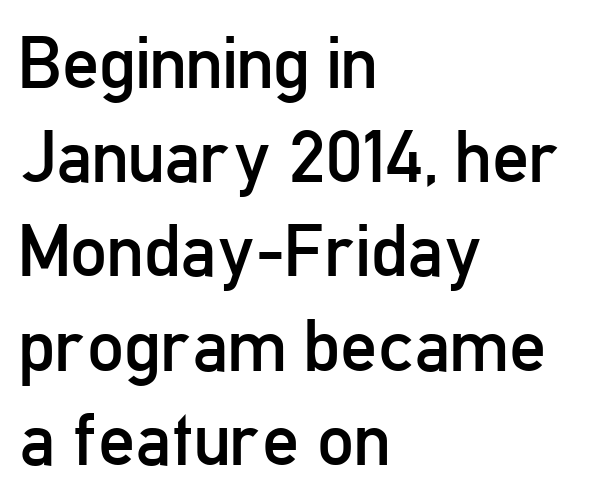
These glyphs show unthickened strokes, regular width or finer. This is roman type, the default non-slanted kind. Reading down the column, the eye jumps a familiar distance to each next line. This sample uses a sans-serif face.
